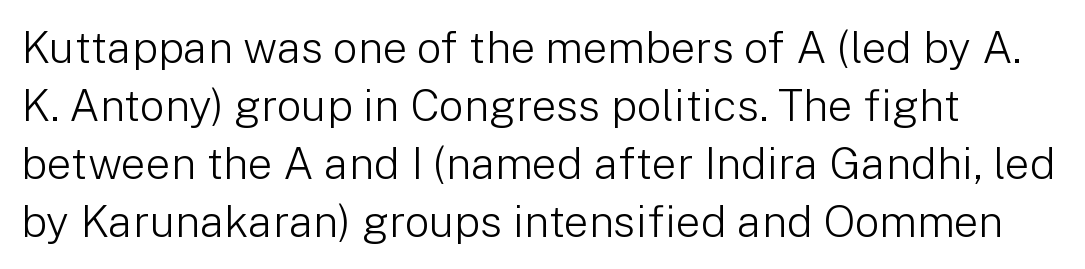
Q: Is the text bold? A: No.
Q: Is the text italic (slanted)? A: No, it is upright.
Q: Is the typeface a serif or a sans-serif typeface? A: Sans-serif.
Q: Is the text underlined? A: No.
Q: Is the spacing between letters normal or unusually wide? A: Normal.
Q: Is the spacing between lines tight, normal or loose? A: Normal.
Q: Width (condensed, normal, or wide)? A: Normal.
Q: Stroke contrast? A: Low.
Q: x-height? A: Medium.
Q: Monospaced? A: No.
